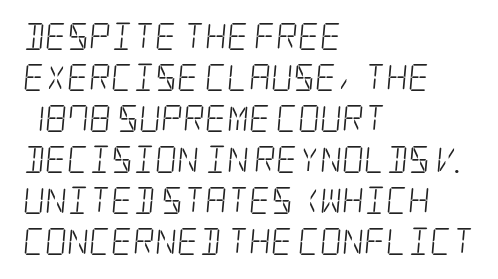
Q: Is the text bold? A: No.
Q: Is the text underlined? A: No.
Q: How is the paragraph aligned? A: Left-aligned.
Q: Is the spacing between letters normal or unusually wide? A: Normal.
Q: Is the spacing between lines tight, normal or loose? A: Normal.
